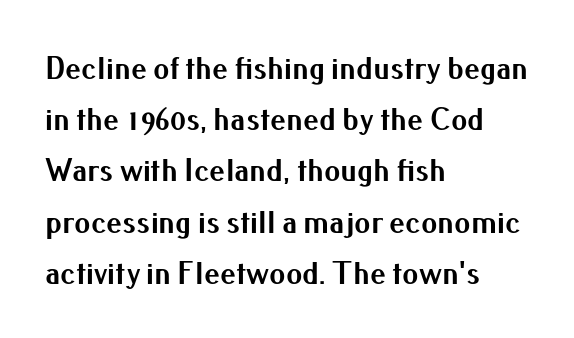
Q: Is the text bold? A: Yes.
Q: Is the text italic (slanted)? A: No, it is upright.
Q: Is the typeface a serif or a sans-serif typeface? A: Sans-serif.
Q: Is the text underlined? A: No.
Q: How is the paragraph aligned? A: Left-aligned.
Q: Is the spacing between letters normal or unusually wide? A: Normal.
Q: Is the spacing between lines tight, normal or loose? A: Normal.
Q: Width (condensed, normal, or wide)? A: Normal.
Q: Stroke contrast? A: Medium.
Q: x-height? A: Small.
Q: Monospaced? A: No.
